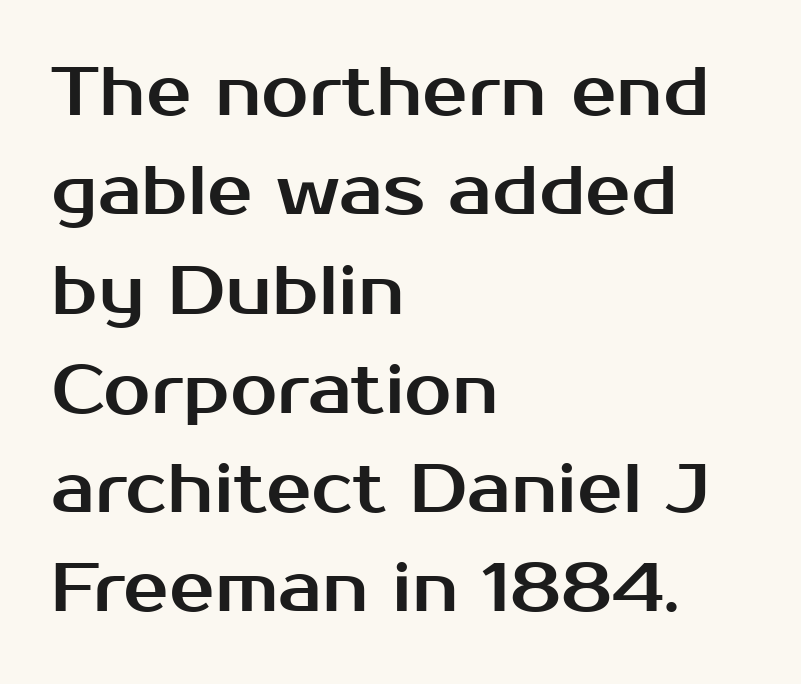
The image shows 68 px sans-serif type, upright; set left-aligned, normal line spacing (1.46x), normal letter spacing, not underlined; medium stroke contrast and a medium x-height.
